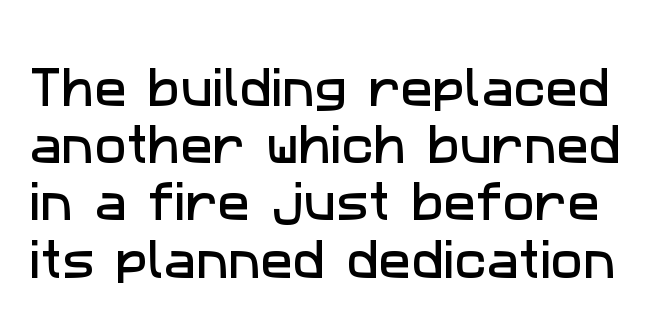
Q: Is the typeface a serif or a sans-serif typeface? A: Sans-serif.
Q: Is the text underlined? A: No.
Q: Is the spacing between letters normal or unusually wide? A: Normal.
Q: Is the spacing between lines tight, normal or loose? A: Normal.
Q: Width (condensed, normal, or wide)? A: Normal.
Q: Stroke contrast? A: Low.
Q: x-height? A: Medium.
Q: Monospaced? A: No.
